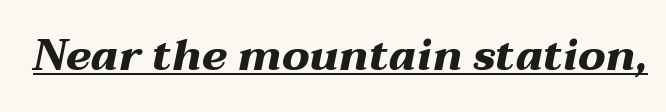
The image shows 43 px heavy, wide type, italic (leaning right); set normal letter spacing, underlined; medium stroke contrast and a medium x-height.
